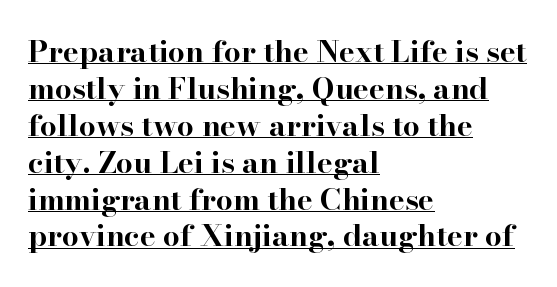
Q: Is the text bold? A: Yes.
Q: Is the text italic (slanted)? A: No, it is upright.
Q: Is the typeface a serif or a sans-serif typeface? A: Serif.
Q: Is the text underlined? A: Yes.
Q: How is the paragraph aligned? A: Left-aligned.
Q: Is the spacing between letters normal or unusually wide? A: Normal.
Q: Width (condensed, normal, or wide)? A: Wide.
Q: Stroke contrast? A: High.
Q: x-height? A: Small.
Q: Monospaced? A: No.
